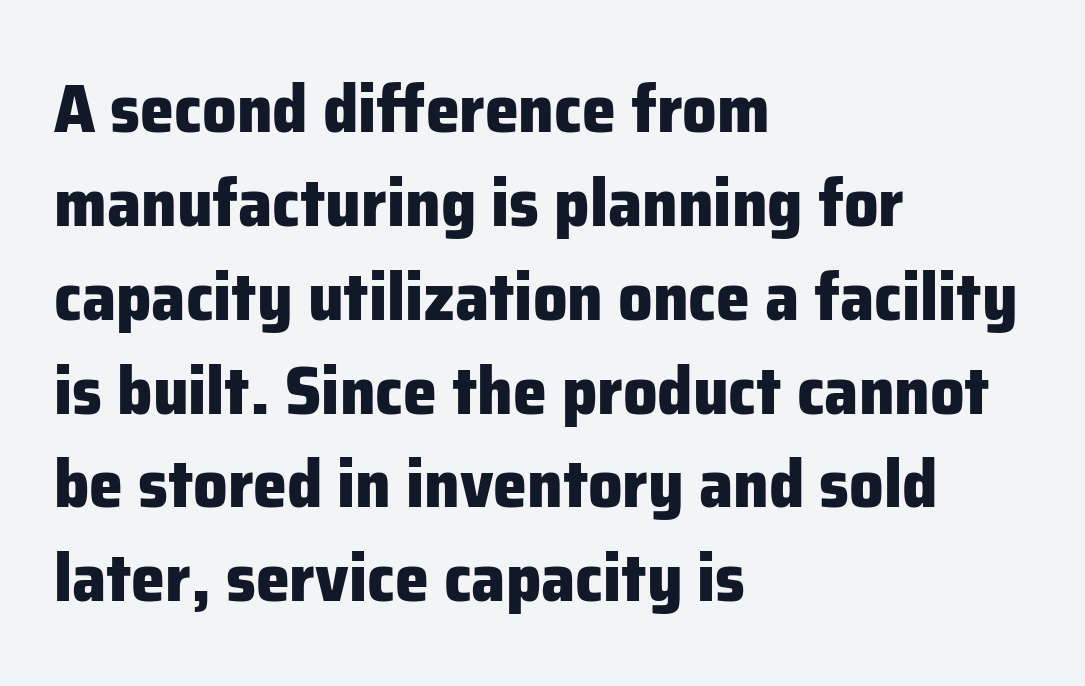
Q: Is the text bold? A: Yes.
Q: Is the text italic (slanted)? A: No, it is upright.
Q: Is the typeface a serif or a sans-serif typeface? A: Sans-serif.
Q: Is the text underlined? A: No.
Q: How is the paragraph aligned? A: Left-aligned.
Q: Is the spacing between letters normal or unusually wide? A: Normal.
Q: Is the spacing between lines tight, normal or loose? A: Normal.
Q: Width (condensed, normal, or wide)? A: Normal.
Q: Stroke contrast? A: Low.
Q: x-height? A: Medium.
Q: Monospaced? A: No.
